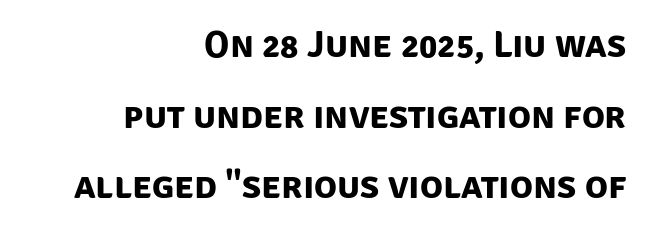
Q: Is the text bold? A: Yes.
Q: Is the typeface a serif or a sans-serif typeface? A: Sans-serif.
Q: Is the text underlined? A: No.
Q: How is the paragraph aligned? A: Right-aligned.
Q: Is the spacing between letters normal or unusually wide? A: Normal.
Q: Width (condensed, normal, or wide)? A: Normal.
Q: Stroke contrast? A: Low.
Q: x-height? A: Large.
Q: Monospaced? A: No.
